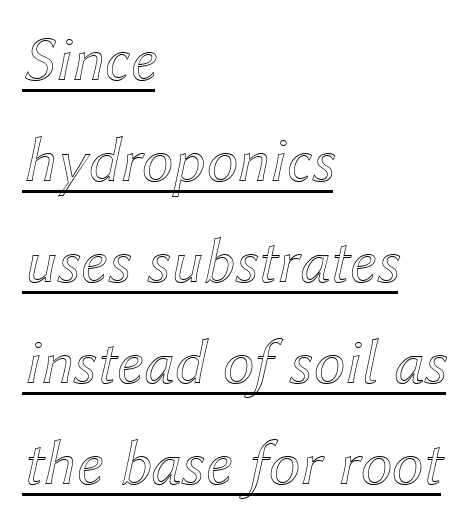
Q: Is the text italic (slanted)? A: Yes, it leans right by about 12 degrees.
Q: Is the text underlined? A: Yes.
Q: How is the paragraph aligned? A: Left-aligned.
Q: Is the spacing between letters normal or unusually wide? A: Normal.
Q: Is the spacing between lines tight, normal or loose? A: Normal.
Q: Width (condensed, normal, or wide)? A: Normal.
Q: x-height? A: Medium.
Q: Monospaced? A: No.
